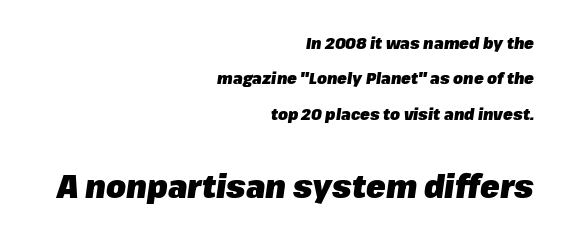
The image shows 32 px heavy type, italic (leaning right); set right-aligned, loose line spacing (2.21x), normal letter spacing, not underlined; the second (bottom) block is 2.0x larger; low stroke contrast and a medium x-height.
